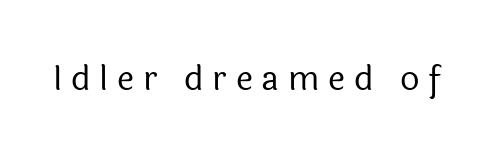
Q: Is the text bold? A: No.
Q: Is the text italic (slanted)? A: No, it is upright.
Q: Is the typeface a serif or a sans-serif typeface? A: Sans-serif.
Q: Is the text underlined? A: No.
Q: Is the spacing between letters normal or unusually wide? A: Unusually wide.
Q: Width (condensed, normal, or wide)? A: Normal.
Q: x-height? A: Medium.
Q: Monospaced? A: No.
